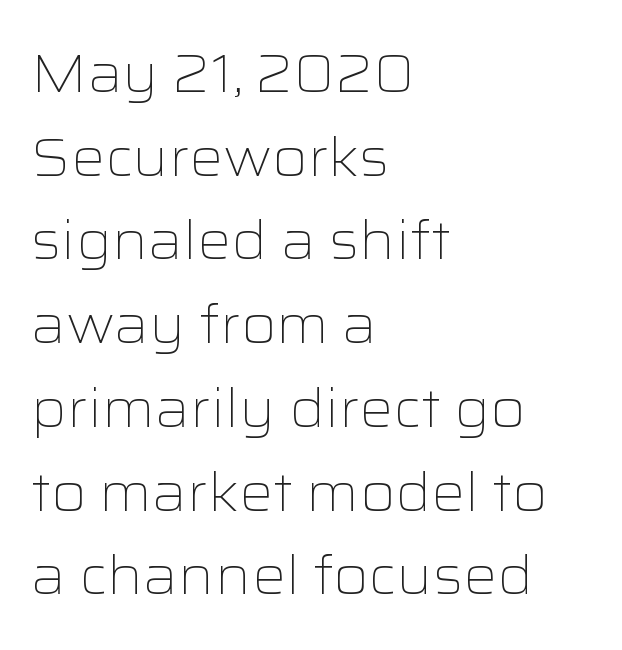
The image shows 53 px light, wide sans-serif type, upright; set left-aligned, normal line spacing (1.58x), normal letter spacing, not underlined; low stroke contrast and a medium x-height.
